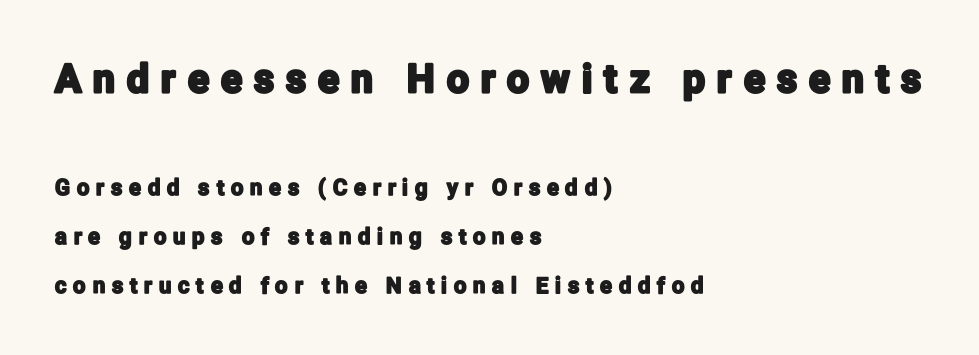
The image shows 39 px condensed sans-serif type, upright; set left-aligned, loose line spacing (2.24x), unusually wide letter spacing (+0.31 em), not underlined; the first (top) block is 1.77x larger; low stroke contrast and a medium x-height.
